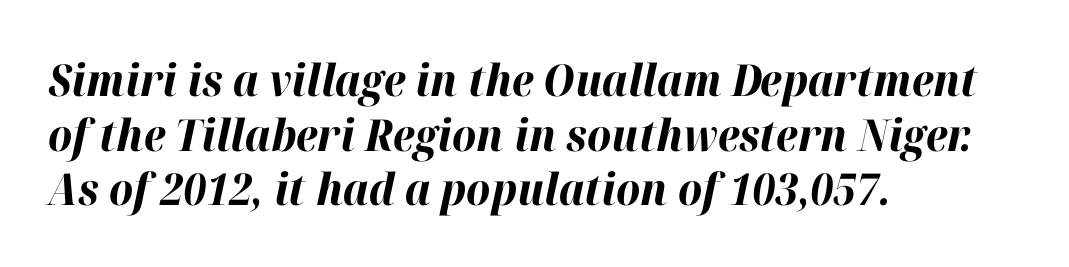
Q: Is the text bold? A: Yes.
Q: Is the text italic (slanted)? A: Yes, it leans right by about 12 degrees.
Q: Is the text underlined? A: No.
Q: How is the paragraph aligned? A: Left-aligned.
Q: Is the spacing between letters normal or unusually wide? A: Normal.
Q: Width (condensed, normal, or wide)? A: Normal.
Q: Stroke contrast? A: High.
Q: x-height? A: Medium.
Q: Monospaced? A: No.
